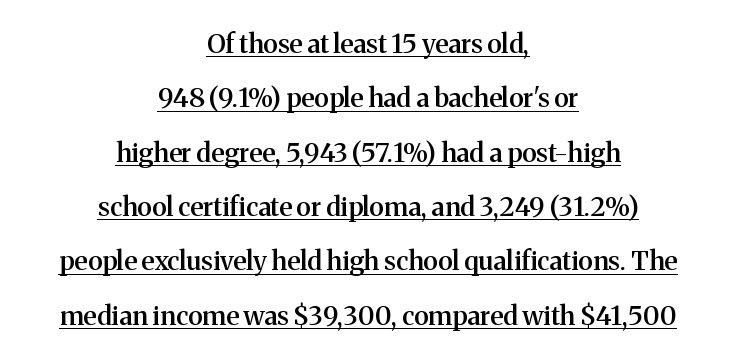
The image shows 26 px text type, upright; set centered, loose line spacing (2.09x), normal letter spacing, underlined.
